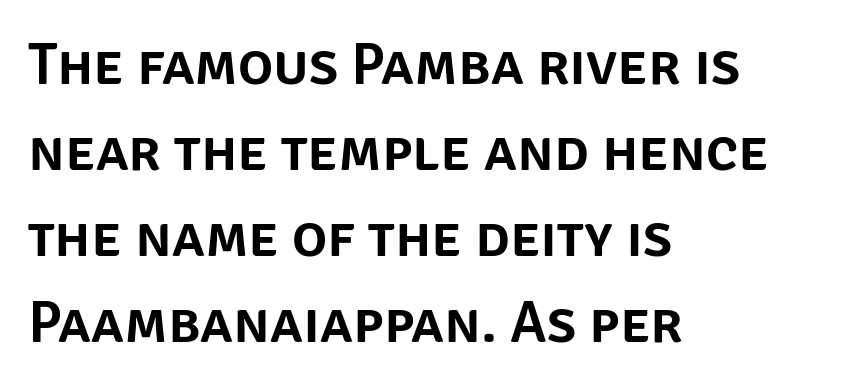
The image shows 59 px sans-serif type, upright; set left-aligned, normal line spacing (1.46x), normal letter spacing, not underlined; low stroke contrast and a large x-height.
